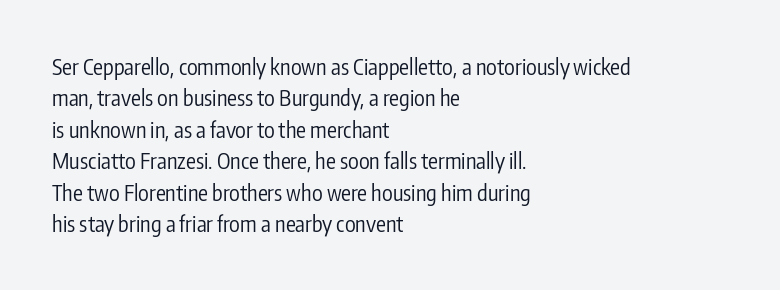
The image shows 22 px text type, upright; set left-aligned, normal line spacing (1.43x), normal letter spacing, not underlined.
